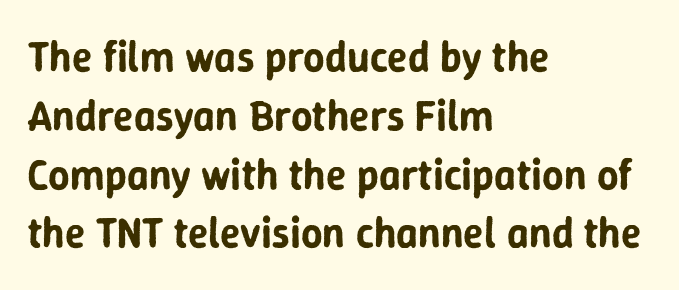
{"serif": "no", "italic": "no", "width": "normal", "stroke_contrast": "low", "x_height": "medium", "monospaced": "no", "underline": "no", "align": "left", "line_spacing": "normal", "line_spacing_ratio": 1.4, "letter_spacing": "normal", "letter_spacing_em": 0.0, "glyph_px": 42}
